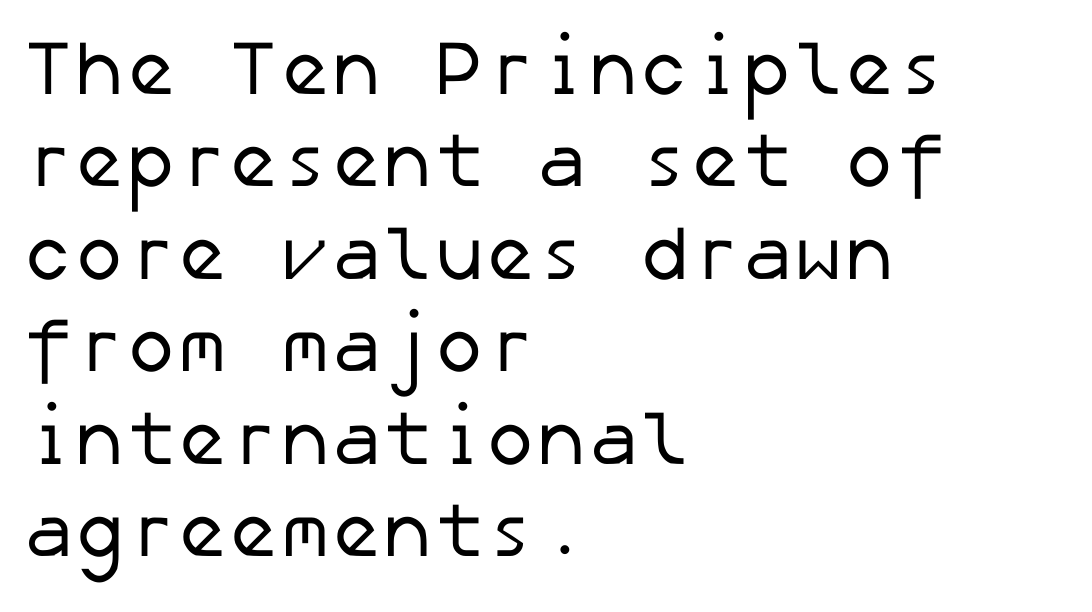
Compared with a centered layout, this one pins lines to the left instead. Plain, unruled lines of type. Typographically, this falls in the sans-serif category. Each stroke keeps to a modest, everyday thickness or less.
